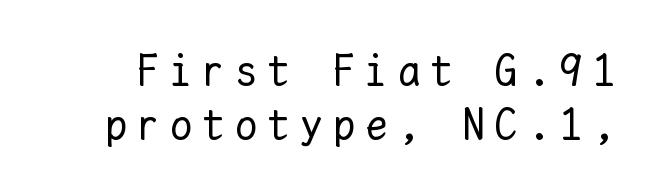
Designer's note — italics off, roman on. Display-style spreading of the glyphs; the letterfit is very open. Each letter, wide or thin by design, is forced into the same width here. The glyphs are unaccompanied by any horizontal stroke below them.
